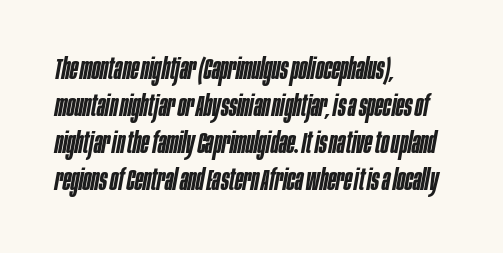
Yep, that's italic — everything's leaning. Nobody drew a line under any word here. The passage is arranged the way most books set body copy — flush left. A typesetter would call this proportional, since set widths differ per character.
